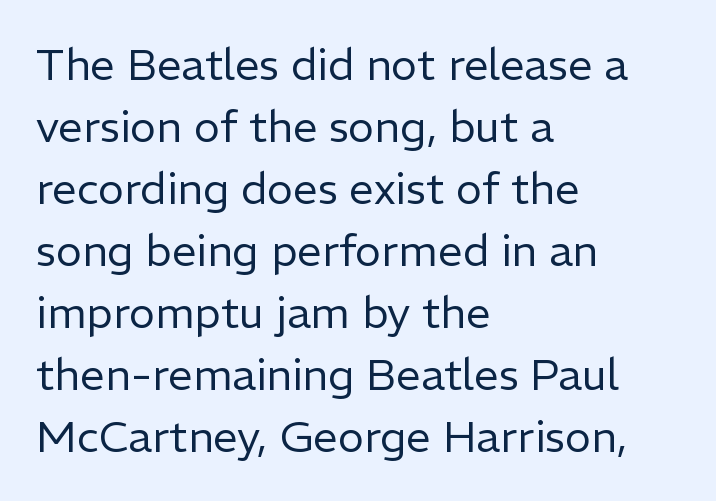
Just letters on the line, the space beneath them empty. Short and long lines alike share a common starting point at left. Type style note: lacks serifs. Is this a fixed-width face? No — the glyphs have proportional, varying widths. Compared with typical body copy, the letter spacing here is the same.
